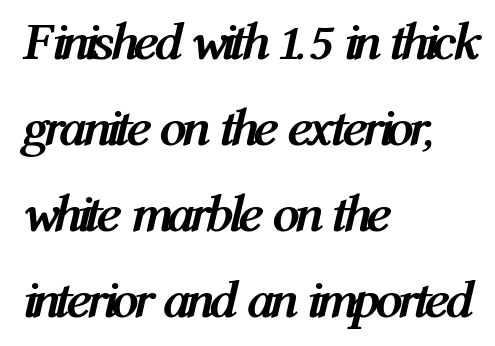
Q: Is the text bold? A: Yes.
Q: Is the text italic (slanted)? A: Yes, it leans right by about 12 degrees.
Q: Is the text underlined? A: No.
Q: How is the paragraph aligned? A: Left-aligned.
Q: Is the spacing between letters normal or unusually wide? A: Normal.
Q: Is the spacing between lines tight, normal or loose? A: Normal.
Q: Width (condensed, normal, or wide)? A: Condensed.
Q: Stroke contrast? A: Medium.
Q: x-height? A: Medium.
Q: Monospaced? A: No.
